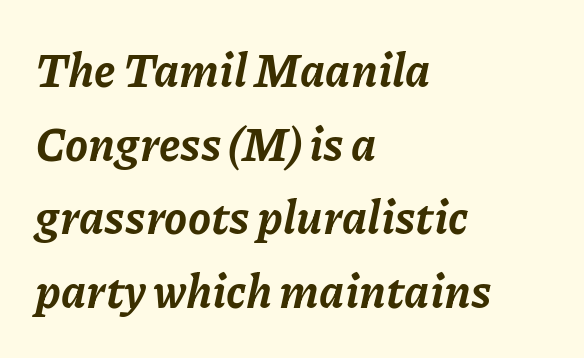
Strong, thick strokes mark this as bold type. When letters slant like this, we call the style italic. The lines are quadded left. Unmarked baselines from the first word to the last. The passage shown is typed in a proportional face where columns would drift. The gaps between neighbouring characters are ordinary and unremarkable.
